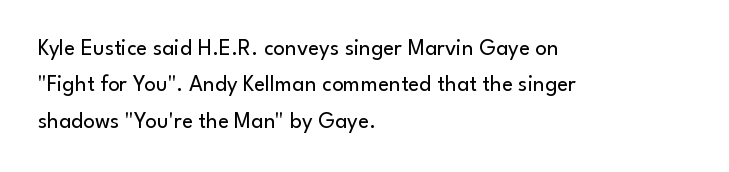
The image shows 23 px text type, upright; set left-aligned, normal line spacing (1.58x), normal letter spacing, not underlined.
